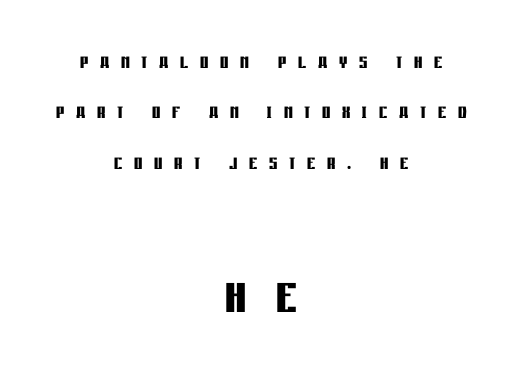
The image shows 66 px semibold, condensed sans-serif type, upright; set centered, loose line spacing (1.94x), unusually wide letter spacing (+0.45 em), not underlined; the second (bottom) block is 2.54x larger; low stroke contrast and a large x-height.
